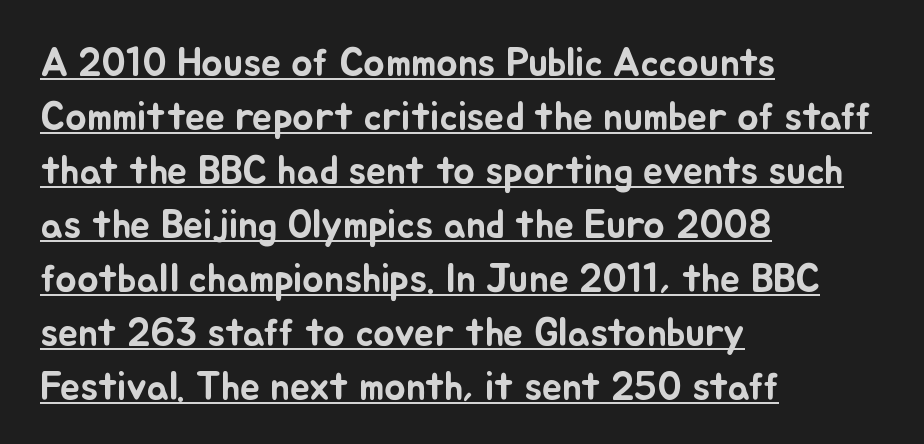
Standard letterfit; no display-style spreading of the glyphs. Evenly set lines give the paragraph a standard silhouette. Quick note: underline on. The face used here is proportionally spaced, like ordinary book or web type. The typesetter chose a ragged-right arrangement here. Posture: vertical.
